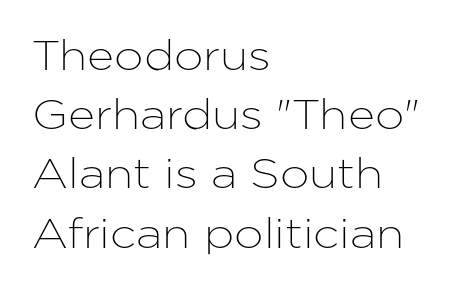
The image shows 42 px sans-serif type, upright; set left-aligned, normal line spacing (1.41x), normal letter spacing, not underlined; low stroke contrast and a medium x-height.
